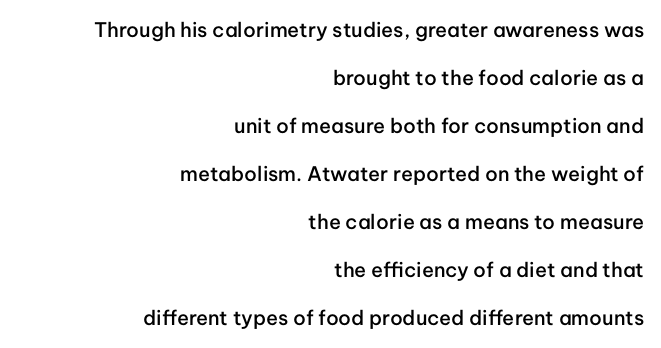
Q: Is the text bold? A: Semi-bold.
Q: Is the text italic (slanted)? A: No, it is upright.
Q: Is the text underlined? A: No.
Q: How is the paragraph aligned? A: Right-aligned.
Q: Is the spacing between letters normal or unusually wide? A: Normal.
Q: Is the spacing between lines tight, normal or loose? A: Loose.
